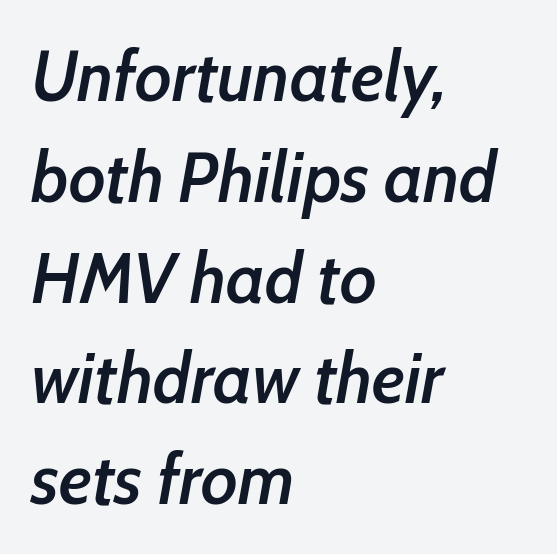
Q: Is the text bold? A: Semi-bold.
Q: Is the text italic (slanted)? A: Yes, it leans right by about 10 degrees.
Q: Is the text underlined? A: No.
Q: How is the paragraph aligned? A: Left-aligned.
Q: Is the spacing between letters normal or unusually wide? A: Normal.
Q: Is the spacing between lines tight, normal or loose? A: Normal.
Q: Width (condensed, normal, or wide)? A: Condensed.
Q: Stroke contrast? A: Low.
Q: x-height? A: Medium.
Q: Monospaced? A: No.
